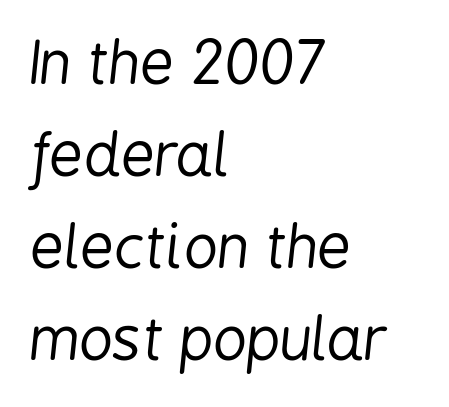
Q: Is the text bold? A: No.
Q: Is the text italic (slanted)? A: Yes, it leans right by about 6 degrees.
Q: Is the text underlined? A: No.
Q: How is the paragraph aligned? A: Left-aligned.
Q: Is the spacing between letters normal or unusually wide? A: Normal.
Q: Is the spacing between lines tight, normal or loose? A: Normal.
Q: Width (condensed, normal, or wide)? A: Condensed.
Q: Stroke contrast? A: Low.
Q: x-height? A: Medium.
Q: Monospaced? A: No.
